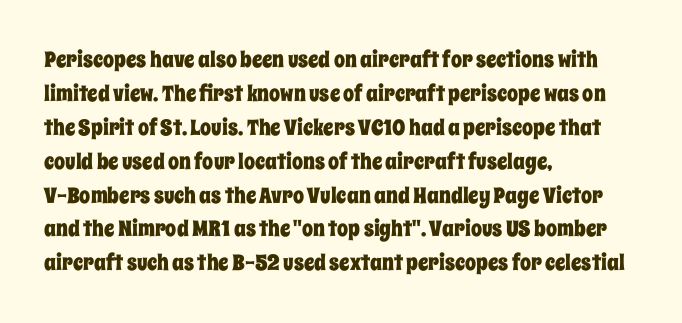
{"italic": "no", "underline": "no", "align": "left", "line_spacing": "normal", "line_spacing_ratio": 1.54, "letter_spacing": "normal", "letter_spacing_em": 0.0, "glyph_px": 22}
